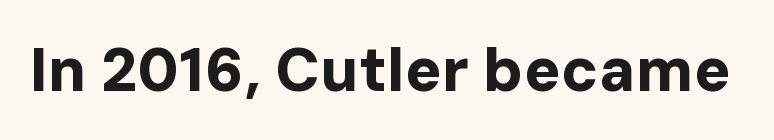
The image shows 61 px bold sans-serif type, upright; set normal letter spacing, not underlined; low stroke contrast and a medium x-height.
